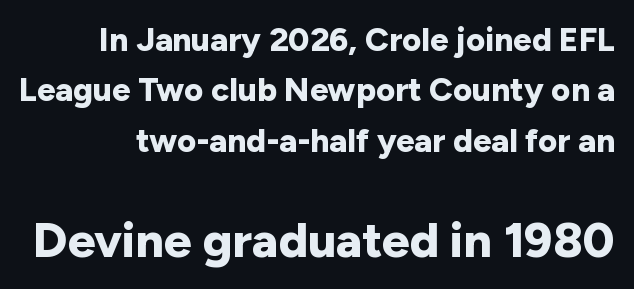
Do the letters lean? They stand straight. Vertical spacing — default. The passage shown is typed in a proportional face where columns would drift. Look at the bottom of the vertical strokes: they stop flat, with no serifs. Plain, unruled lines of type.
